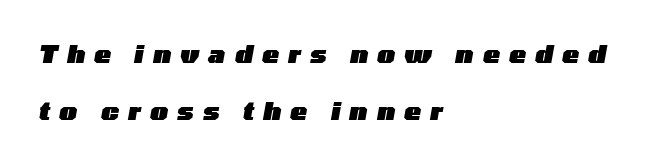
{"italic": "yes", "lean": "right", "slant_degrees": 10, "bold": "yes", "underline": "no", "align": "left", "line_spacing": "loose", "line_spacing_ratio": 2.29, "letter_spacing": "wide", "letter_spacing_em": 0.37, "glyph_px": 25}
